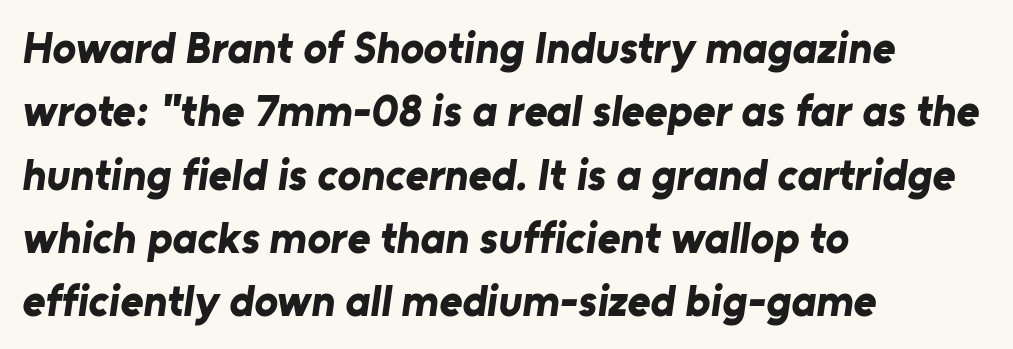
The typeface chosen for these lines omits serifs. The rendering keeps characters at their native spacing. A typesetter would call this proportional, since set widths differ per character. Horizontal bands of white between lines are of average thickness. Check the space under the baseline: it is left empty.
